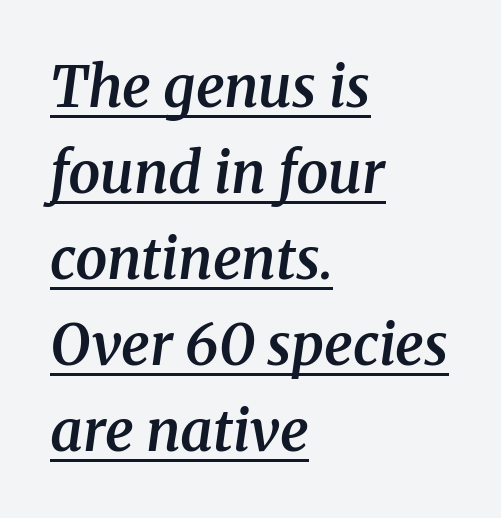
{"serif": "yes", "italic": "yes", "lean": "right", "slant_degrees": 8, "bold": "semi", "weight": "semibold", "width": "normal", "stroke_contrast": "medium", "x_height": "medium", "monospaced": "no", "underline": "yes", "align": "left", "line_spacing": "normal", "line_spacing_ratio": 1.51, "letter_spacing": "normal", "letter_spacing_em": 0.0, "glyph_px": 57}
